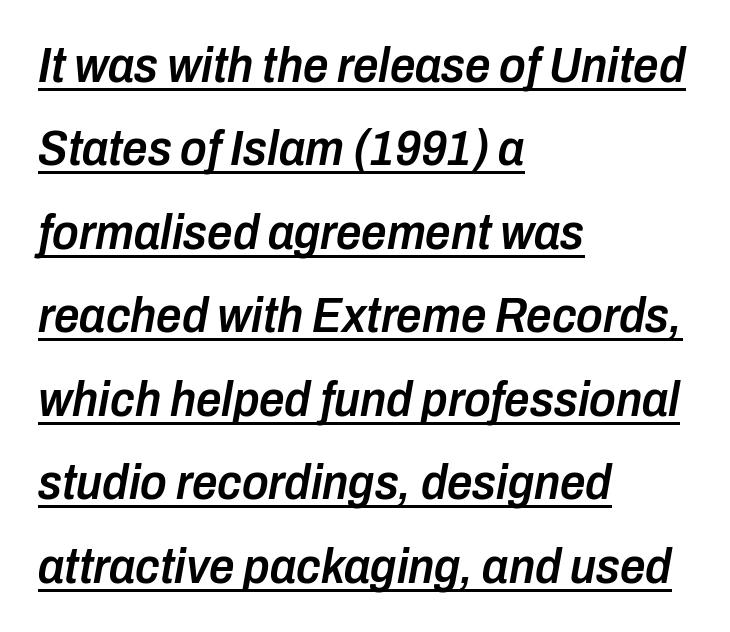
Check the space under the baseline: a stroke is drawn there. Stroke thickness is moderately raised; the sample reads as semibold. Think of a printed novel: that variable character pitch is what you see here. The face used here has a pronounced slope to its letters. The face used here is rendered with its standard letterfit.
